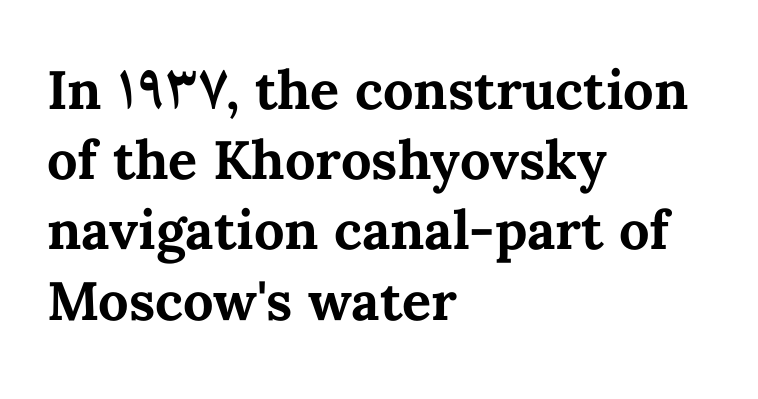
{"italic": "no", "bold": "yes", "weight": "bold", "width": "normal", "stroke_contrast": "medium", "x_height": "medium", "monospaced": "no", "underline": "no", "align": "left", "line_spacing": "normal", "line_spacing_ratio": 1.3, "letter_spacing": "normal", "letter_spacing_em": 0.0, "glyph_px": 54}
